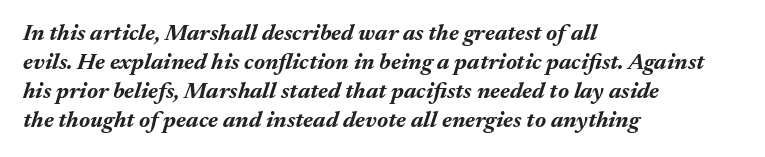
The block of text has a typical density, with ordinary space between rows. Typesetter's note: full bold, strokes at maximum text heaviness. A clean baseline with only descenders dipping below it. Rendered with sloped, italic letterforms. Each word holds together tightly as a unit, with standard inter-letter gaps.
